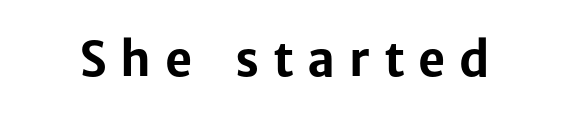
{"serif": "no", "italic": "no", "bold": "yes", "weight": "bold", "width": "normal", "stroke_contrast": "low", "x_height": "medium", "monospaced": "no", "underline": "no", "letter_spacing": "wide", "letter_spacing_em": 0.29, "glyph_px": 47}
